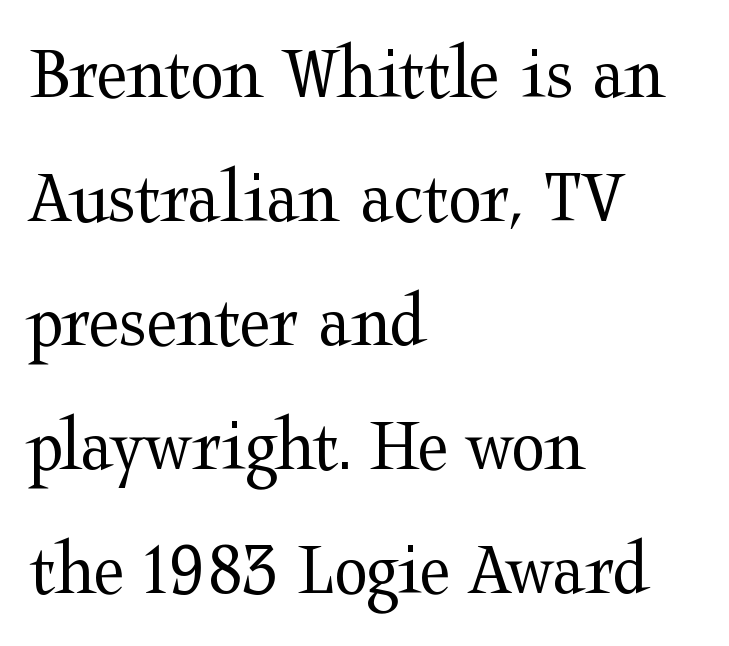
No word sits above an underline. You could call the tracking neutral — neither tight nor loose. Letterform terminals end in serifs throughout the passage. Do the characters align in a grid? No, the font is proportional. The designer left line spacing at the default.
